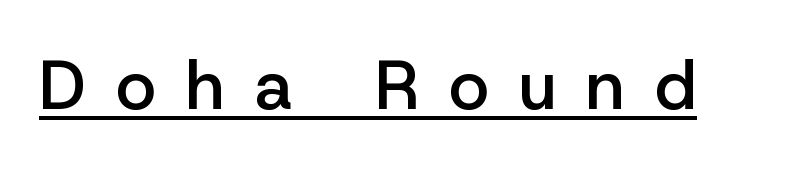
The image shows 68 px semibold sans-serif type, upright; set unusually wide letter spacing (+0.45 em), underlined; low stroke contrast and a medium x-height.
